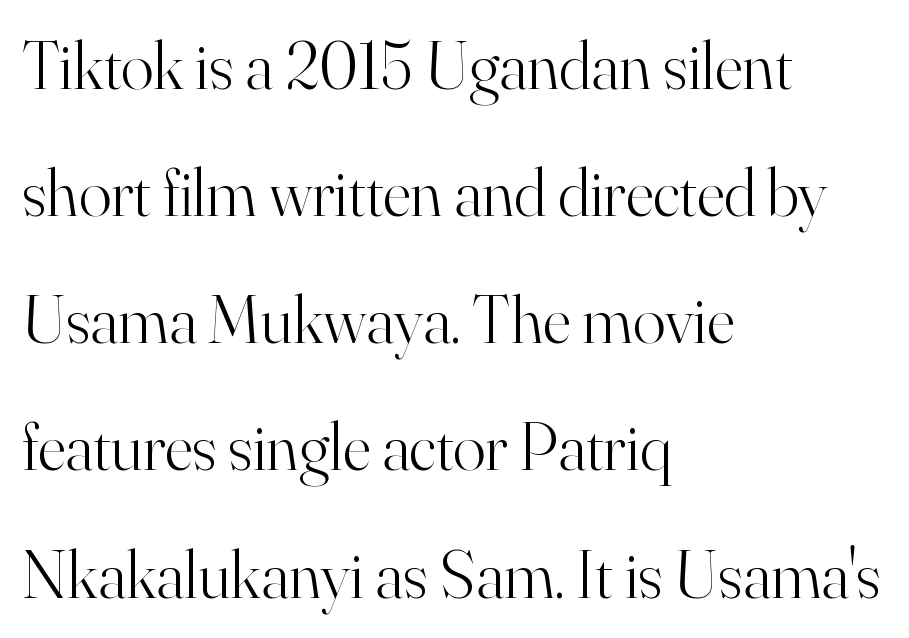
Any mark beneath the type? The region is blank. The passage shown is typed in a proportional face where columns would drift. Old-style or modern, the face here clearly has serifs. Typeset ragged right — the left edge is the straight one. A quiet, ordinary-to-light weight characterises the typeface.
